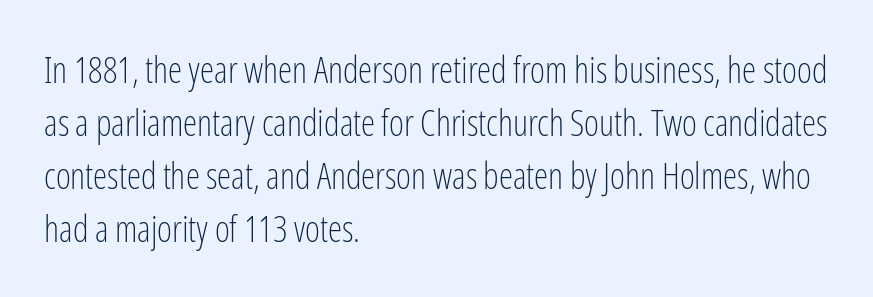
{"serif": "no", "italic": "no", "bold": "no", "weight": "light", "width": "condensed", "stroke_contrast": "low", "x_height": "medium", "monospaced": "no", "underline": "no", "align": "left", "line_spacing": "normal", "line_spacing_ratio": 1.47, "letter_spacing": "normal", "letter_spacing_em": 0.0, "glyph_px": 36}
